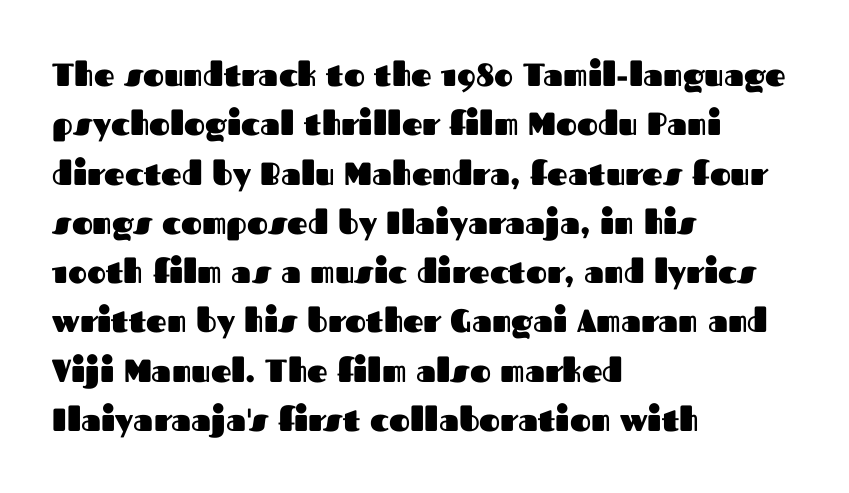
The image shows 32 px heavy sans-serif type, upright; set left-aligned, normal line spacing (1.54x), normal letter spacing, not underlined; medium stroke contrast and a medium x-height.
